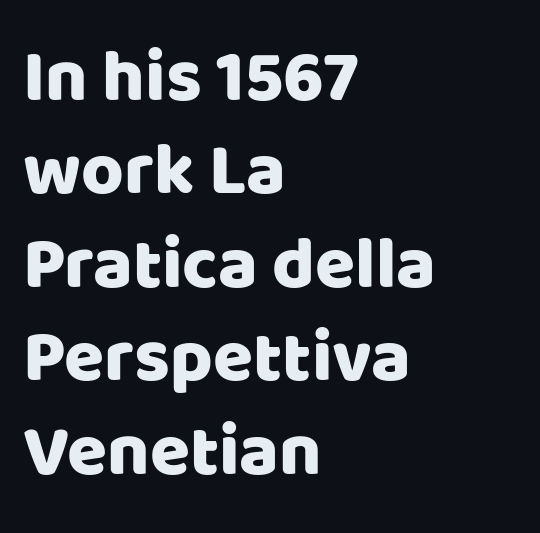
Spacing between characters is what you'd get straight out of the box. Teacher's note: observe the even left margin — that is flush-left alignment. Here the designer chose a conventional face with non-uniform glyph widths. Classification — sans serif.
